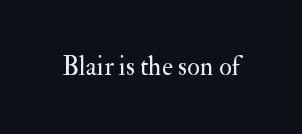
{"italic": "no", "bold": "no", "underline": "no", "letter_spacing": "normal", "letter_spacing_em": 0.0, "glyph_px": 26}
